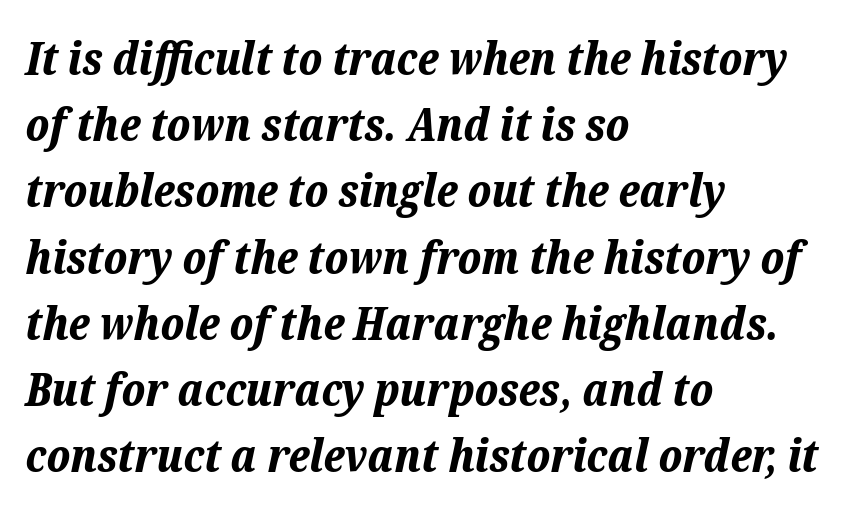
{"italic": "yes", "lean": "right", "slant_degrees": 12, "bold": "yes", "weight": "bold", "width": "normal", "stroke_contrast": "low", "x_height": "medium", "monospaced": "no", "underline": "no", "align": "left", "line_spacing": "normal", "line_spacing_ratio": 1.44, "letter_spacing": "normal", "letter_spacing_em": 0.0, "glyph_px": 46}
